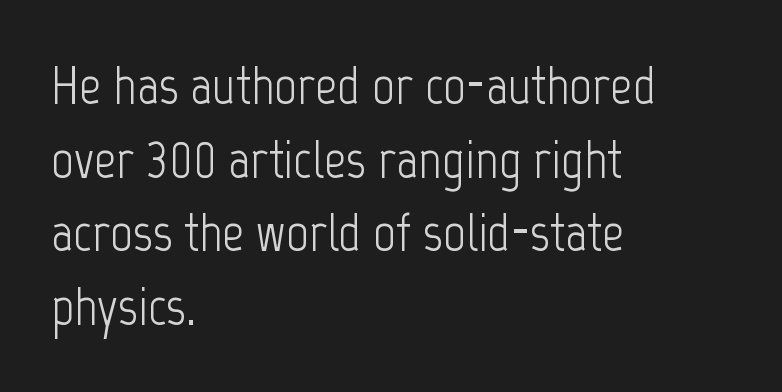
Reading down the block, your eye returns to a fixed left position each line. The rendering uses a moderate line-height, typical for paragraphs. The space directly below the letters is spotless. Font category for this specimen: sans-serif. Ordinary non-slanted type is in use. Nobody touched the tracking dial on this one.
